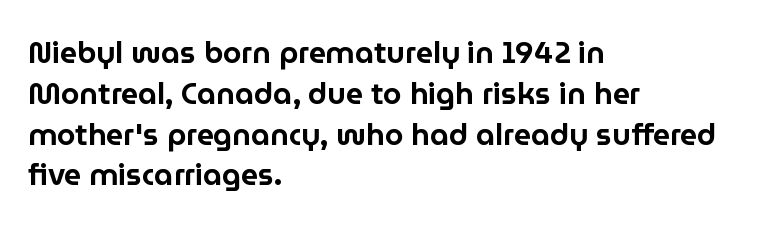
{"serif": "no", "italic": "no", "width": "normal", "stroke_contrast": "low", "x_height": "medium", "monospaced": "no", "underline": "no", "align": "left", "line_spacing": "normal", "line_spacing_ratio": 1.36, "letter_spacing": "normal", "letter_spacing_em": 0.0, "glyph_px": 30}
